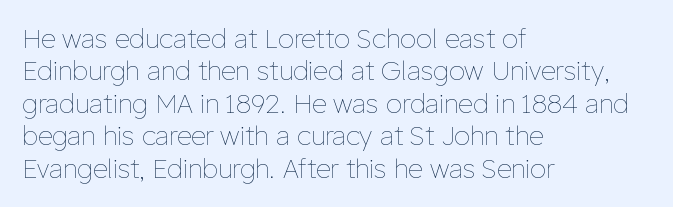
The image shows 26 px text type, upright; set left-aligned, normal line spacing (1.25x), normal letter spacing, not underlined.
